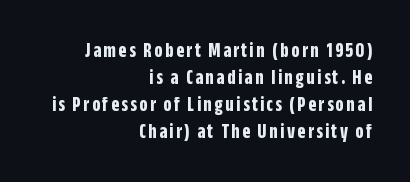
{"italic": "no", "bold": "yes", "underline": "no", "align": "right", "line_spacing": "normal", "line_spacing_ratio": 1.29, "glyph_px": 21}
